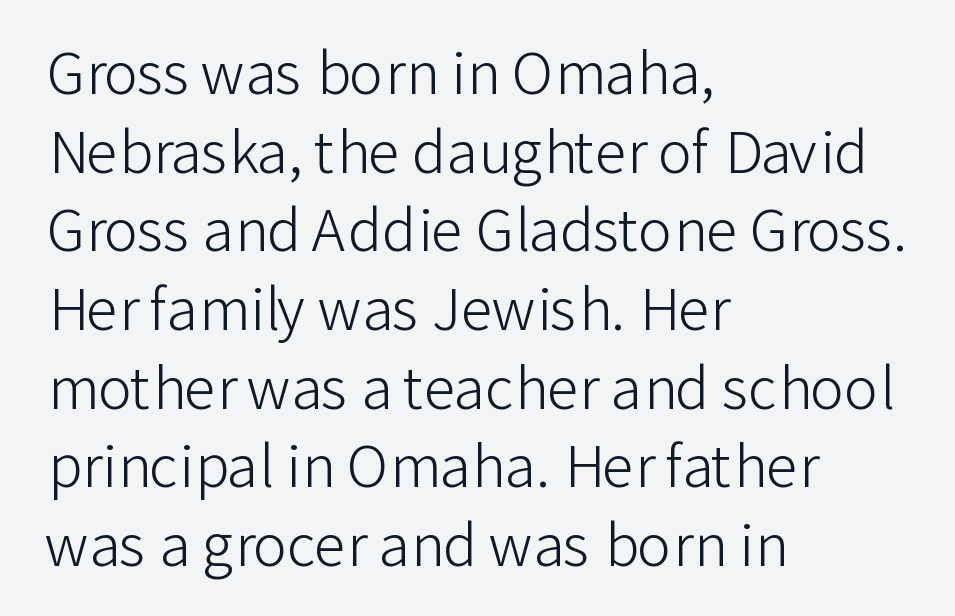
This sample has the flowing, uneven cadence of proportional lettering. The font's upright variant was chosen for this text. Characters follow at the spacing the type designer built in. Is the stroke heavy? The answer is a plain regular-or-lighter. The passage shown is typeset with a sans-serif family. Underline: absent.
